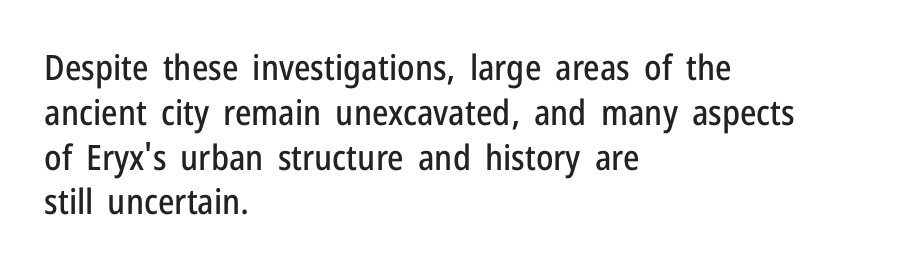
Check under the words: just untouched page. The letters carry no serifs — their stems end cleanly without finishing strokes. A student would call this left alignment; a typographer would say flush left, rag right. Does the lettering tilt? It doesn't — this is upright. Nobody touched the tracking dial on this one. The letters advance in unequal steps, a hallmark of proportional type.
